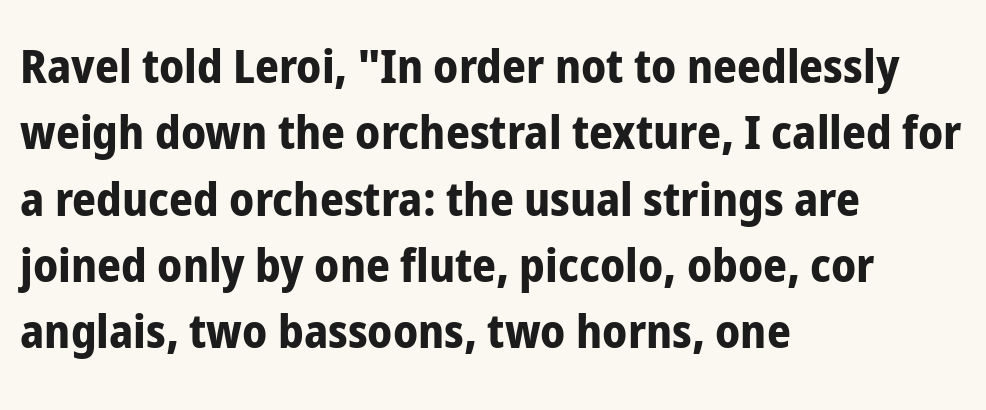
Q: Is the text bold? A: Yes.
Q: Is the text italic (slanted)? A: No, it is upright.
Q: Is the typeface a serif or a sans-serif typeface? A: Sans-serif.
Q: Is the text underlined? A: No.
Q: How is the paragraph aligned? A: Left-aligned.
Q: Is the spacing between letters normal or unusually wide? A: Normal.
Q: Is the spacing between lines tight, normal or loose? A: Normal.
Q: Width (condensed, normal, or wide)? A: Condensed.
Q: Stroke contrast? A: Low.
Q: x-height? A: Medium.
Q: Monospaced? A: No.
